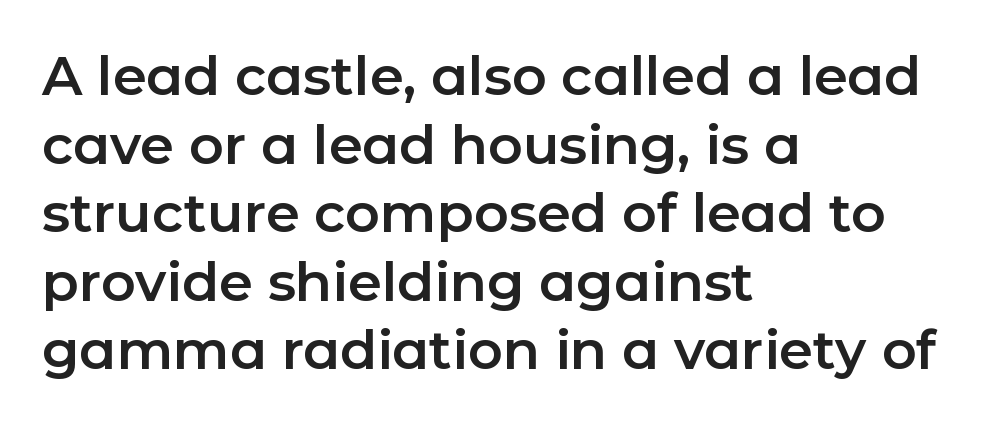
Q: Is the text italic (slanted)? A: No, it is upright.
Q: Is the typeface a serif or a sans-serif typeface? A: Sans-serif.
Q: Is the text underlined? A: No.
Q: How is the paragraph aligned? A: Left-aligned.
Q: Is the spacing between letters normal or unusually wide? A: Normal.
Q: Is the spacing between lines tight, normal or loose? A: Normal.
Q: Width (condensed, normal, or wide)? A: Normal.
Q: Stroke contrast? A: Low.
Q: x-height? A: Medium.
Q: Monospaced? A: No.
